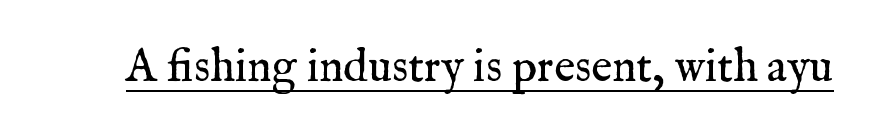
Type style note: has serifs. The weight tops out at a normal text grade. The specimen reads as upright at a glance. Emphasis is given by a line drawn under the lettering.
